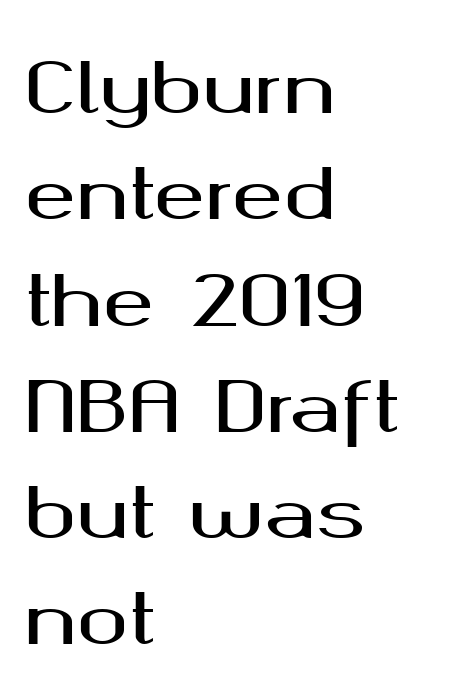
{"serif": "no", "italic": "no", "width": "wide", "stroke_contrast": "medium", "x_height": "medium", "monospaced": "no", "underline": "no", "align": "left", "line_spacing": "normal", "line_spacing_ratio": 1.54, "letter_spacing": "normal", "letter_spacing_em": 0.0, "glyph_px": 69}
